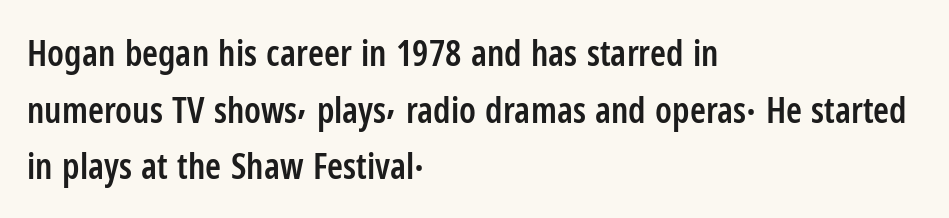
{"serif": "no", "italic": "no", "bold": "semi", "weight": "semibold", "width": "condensed", "stroke_contrast": "low", "x_height": "medium", "monospaced": "no", "underline": "no", "align": "left", "line_spacing": "normal", "line_spacing_ratio": 1.57, "letter_spacing": "normal", "letter_spacing_em": 0.0, "glyph_px": 36}
